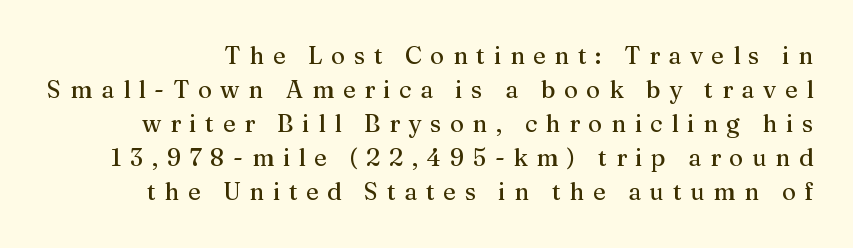
Q: Is the text italic (slanted)? A: No, it is upright.
Q: Is the text underlined? A: No.
Q: Is the spacing between letters normal or unusually wide? A: Unusually wide.
Q: Is the spacing between lines tight, normal or loose? A: Normal.
